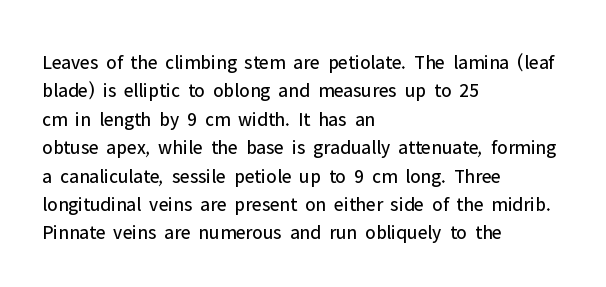
Glyph-to-glyph distance matches everyday printed text. One glance says typical: line gaps are just what's usual. A bare baseline throughout the passage. Does the lettering tilt? It doesn't — this is upright.
